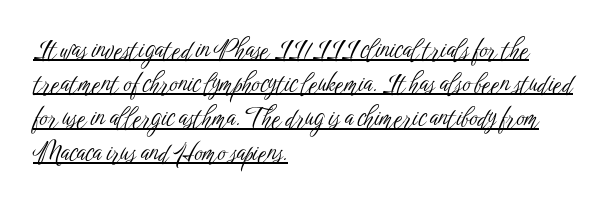
The image shows 25 px text type; set left-aligned, normal line spacing (1.37x), normal letter spacing, underlined.
